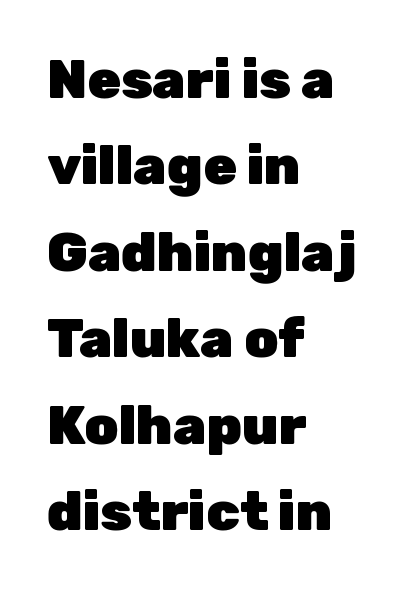
{"serif": "no", "italic": "no", "bold": "yes", "weight": "heavy", "width": "normal", "stroke_contrast": "low", "x_height": "medium", "monospaced": "no", "underline": "no", "align": "left", "line_spacing": "normal", "line_spacing_ratio": 1.6, "letter_spacing": "normal", "letter_spacing_em": 0.0, "glyph_px": 54}
